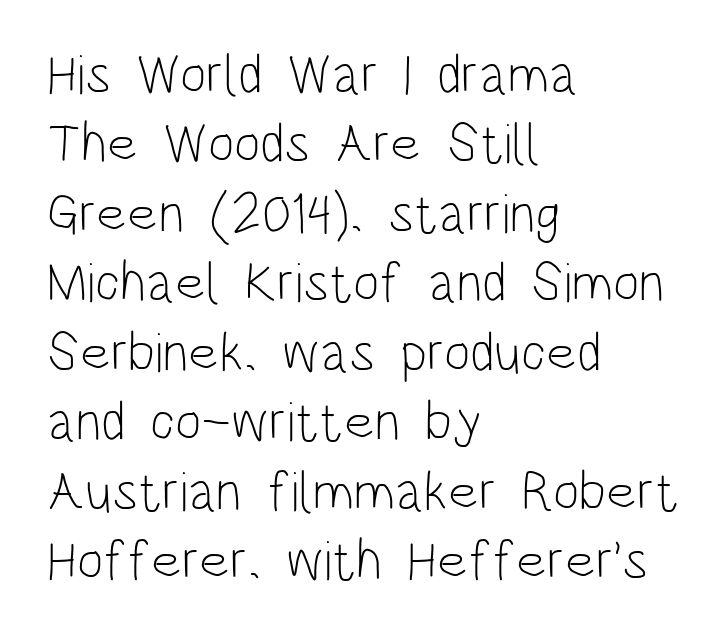
Q: Is the text bold? A: No.
Q: Is the text italic (slanted)? A: No, it is upright.
Q: Is the typeface a serif or a sans-serif typeface? A: Sans-serif.
Q: Is the text underlined? A: No.
Q: How is the paragraph aligned? A: Left-aligned.
Q: Is the spacing between letters normal or unusually wide? A: Normal.
Q: Width (condensed, normal, or wide)? A: Condensed.
Q: Stroke contrast? A: Low.
Q: x-height? A: Large.
Q: Monospaced? A: No.
